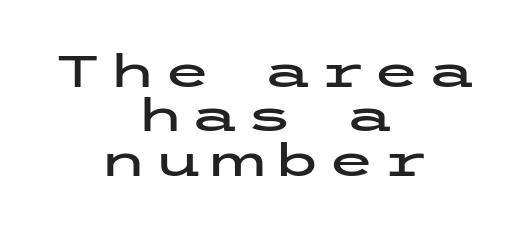
The image shows 44 px wide sans-serif type, upright; set centered, tight line spacing (1.01x), not underlined; low stroke contrast and a medium x-height.
